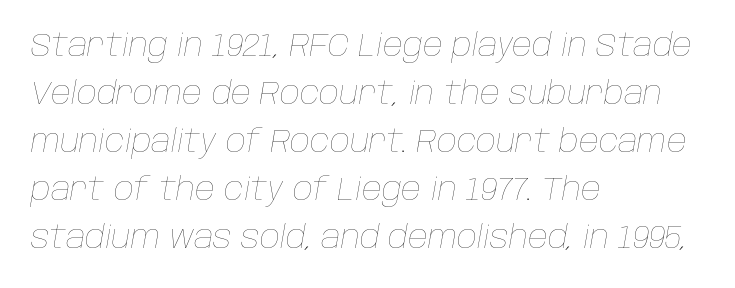
Horizontal bands of white between lines are of average thickness. Has an underline been added? It has not. The passage shown is not bold in any degree. You could call the tracking neutral — neither tight nor loose. Is this a fixed-width face? No — the glyphs have proportional, varying widths. One-word summary of the alignment: left.
